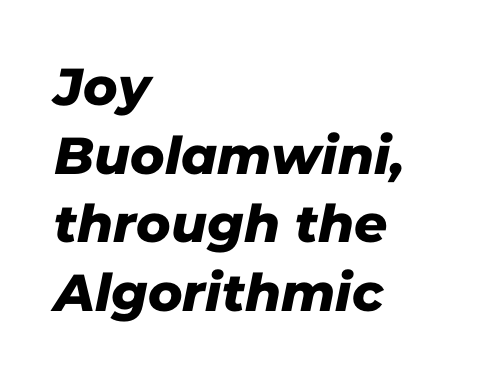
Q: Is the typeface a serif or a sans-serif typeface? A: Sans-serif.
Q: Is the text underlined? A: No.
Q: How is the paragraph aligned? A: Left-aligned.
Q: Is the spacing between letters normal or unusually wide? A: Normal.
Q: Is the spacing between lines tight, normal or loose? A: Normal.
Q: Width (condensed, normal, or wide)? A: Normal.
Q: Stroke contrast? A: Low.
Q: x-height? A: Medium.
Q: Monospaced? A: No.
